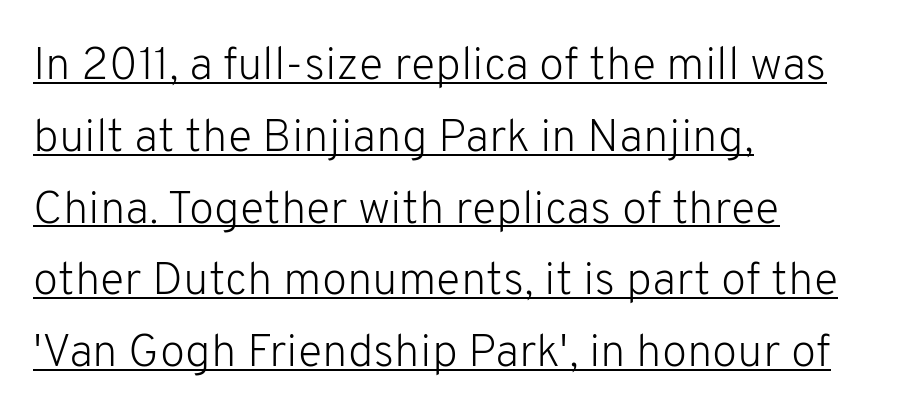
The image shows 46 px light sans-serif type, upright; set left-aligned, normal line spacing (1.56x), normal letter spacing, underlined; low stroke contrast and a medium x-height.
